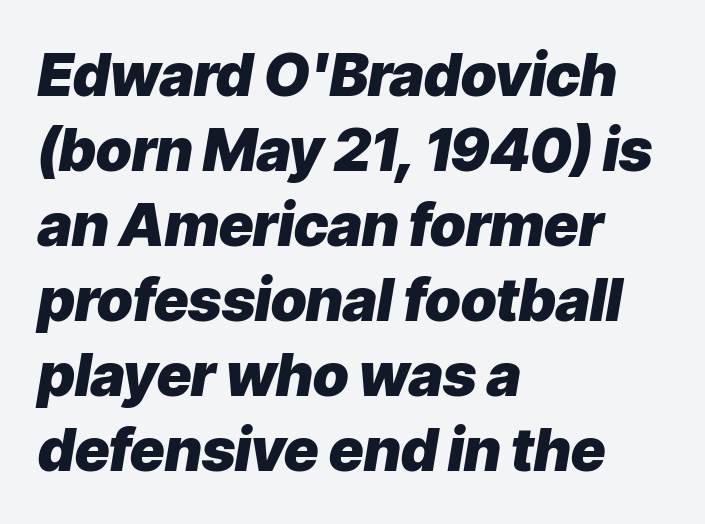
Q: Is the text bold? A: Yes.
Q: Is the text italic (slanted)? A: Yes, it leans right by about 9 degrees.
Q: Is the text underlined? A: No.
Q: How is the paragraph aligned? A: Left-aligned.
Q: Is the spacing between letters normal or unusually wide? A: Normal.
Q: Is the spacing between lines tight, normal or loose? A: Normal.
Q: Width (condensed, normal, or wide)? A: Normal.
Q: Stroke contrast? A: Low.
Q: x-height? A: Medium.
Q: Monospaced? A: No.
